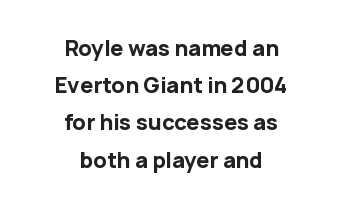
The line texture is even and compact thanks to regular tracking. Look at the stroke-to-counter ratio: heavy, a bold. Horizontal alignment here is central, giving a formal, balanced look. A bare baseline throughout the passage. No italicization has been applied; the sample stays upright.
